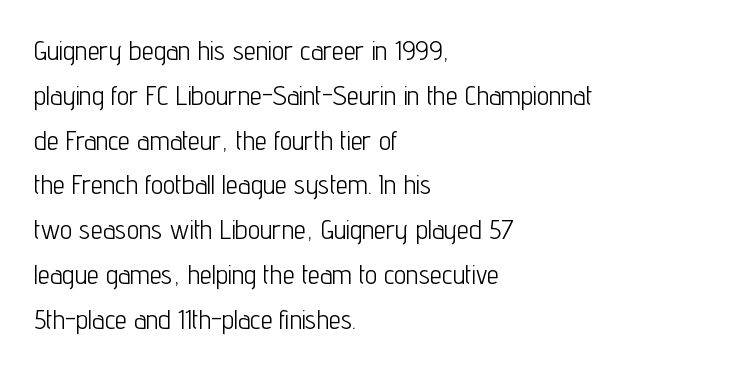
Q: Is the text bold? A: No.
Q: Is the text italic (slanted)? A: No, it is upright.
Q: Is the text underlined? A: No.
Q: How is the paragraph aligned? A: Left-aligned.
Q: Is the spacing between letters normal or unusually wide? A: Normal.
Q: Is the spacing between lines tight, normal or loose? A: Normal.
